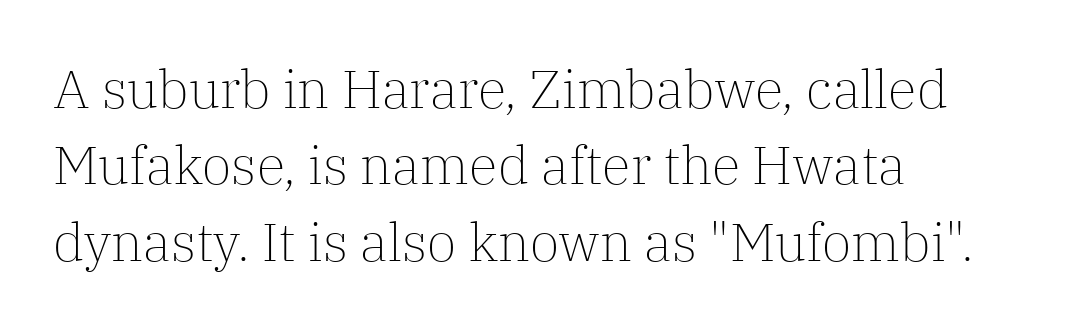
Q: Is the text bold? A: No.
Q: Is the text italic (slanted)? A: No, it is upright.
Q: Is the typeface a serif or a sans-serif typeface? A: Serif.
Q: Is the text underlined? A: No.
Q: How is the paragraph aligned? A: Left-aligned.
Q: Is the spacing between letters normal or unusually wide? A: Normal.
Q: Is the spacing between lines tight, normal or loose? A: Normal.
Q: Width (condensed, normal, or wide)? A: Normal.
Q: Stroke contrast? A: Low.
Q: x-height? A: Medium.
Q: Monospaced? A: No.
